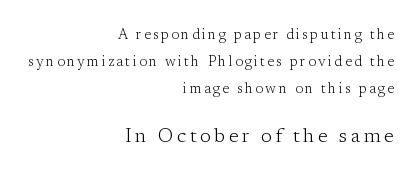
The image shows 20 px text type, upright; set right-aligned, loose line spacing (1.93x), not underlined; the second (bottom) block is 1.43x larger.
